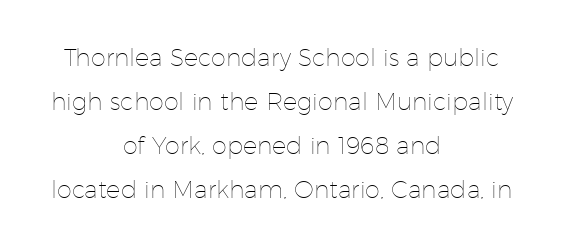
Style check: upright. Letter spacing: default. Each stroke keeps to a modest, everyday thickness or less. A clean baseline with only descenders dipping below it. Casual observation: everything's sitting right in the middle.
